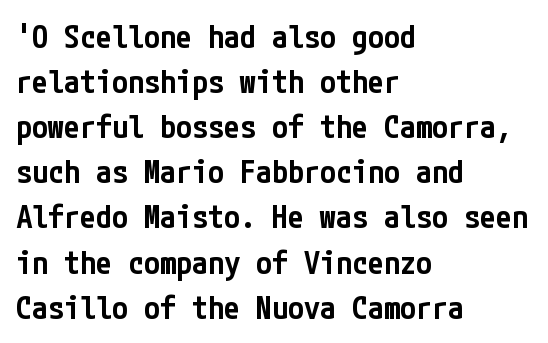
The face used here is a sans, in the tradition of grotesques and geometrics. This rendering uses left alignment, leaving the right contour irregular. The passage shown is semibold, sitting just below true bold. Decoration check: the copy has no underline. If you measured baseline to baseline, you'd find a middling distance. The tracking reads as untouched default to a designer's eye.
